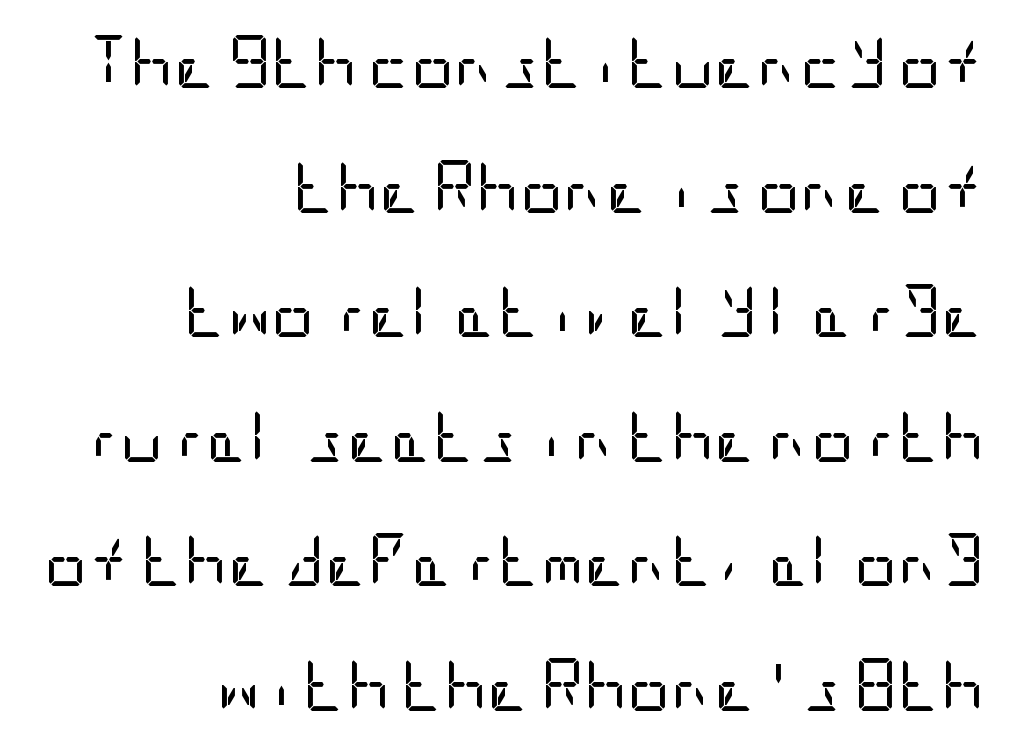
{"serif": "no", "italic": "no", "bold": "no", "weight": "regular", "width": "condensed", "stroke_contrast": "low", "x_height": "large", "underline": "no", "align": "right", "line_spacing": "loose", "line_spacing_ratio": 2.35, "letter_spacing": "normal", "letter_spacing_em": 0.0, "glyph_px": 53}
